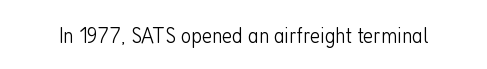
The image shows 23 px text type, upright; set normal letter spacing, not underlined.
